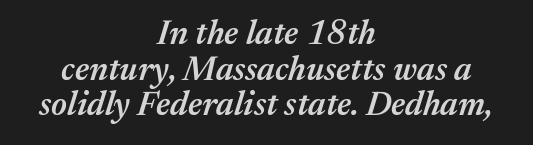
The face used here is a semibold: visibly heavier than regular, lighter than bold. When letters slant like this, we call the style italic. This sample trades vertical openness for compactness between lines. Leftover space on each line is divided equally before and after the words.
